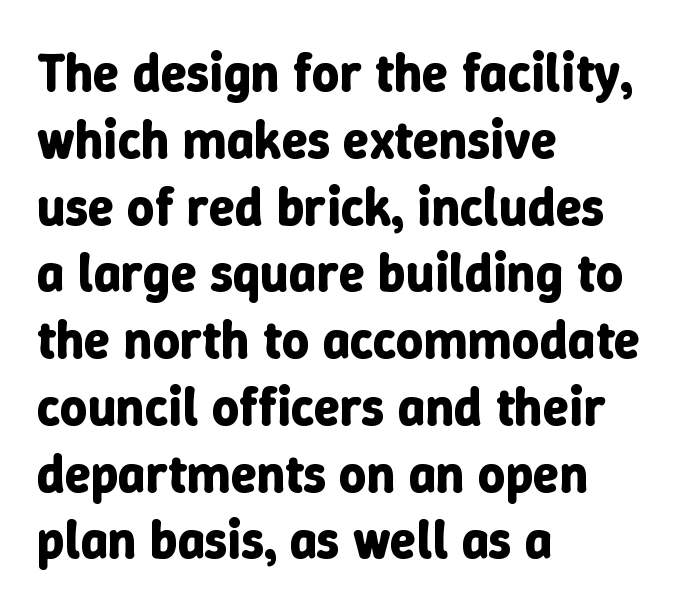
The image shows 53 px bold type, upright; set left-aligned, normal line spacing (1.26x), normal letter spacing, not underlined; low stroke contrast and a medium x-height.
